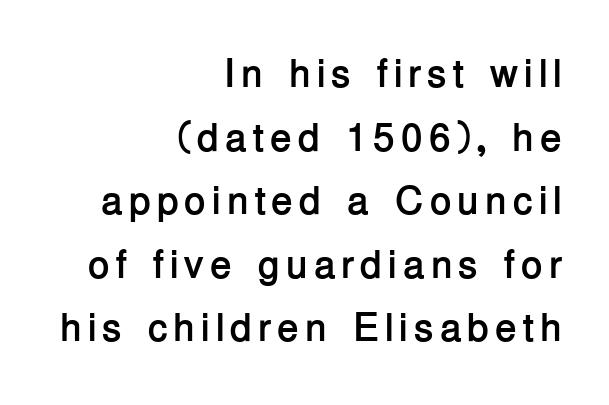
The image shows 40 px semibold sans-serif type, upright; set right-aligned, normal line spacing (1.59x), not underlined; low stroke contrast and a medium x-height.
